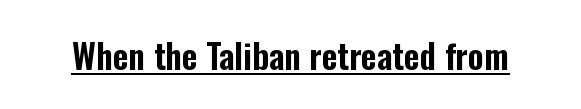
Q: Is the text italic (slanted)? A: No, it is upright.
Q: Is the typeface a serif or a sans-serif typeface? A: Sans-serif.
Q: Is the text underlined? A: Yes.
Q: Is the spacing between letters normal or unusually wide? A: Normal.
Q: Width (condensed, normal, or wide)? A: Condensed.
Q: Stroke contrast? A: Low.
Q: x-height? A: Medium.
Q: Monospaced? A: No.
